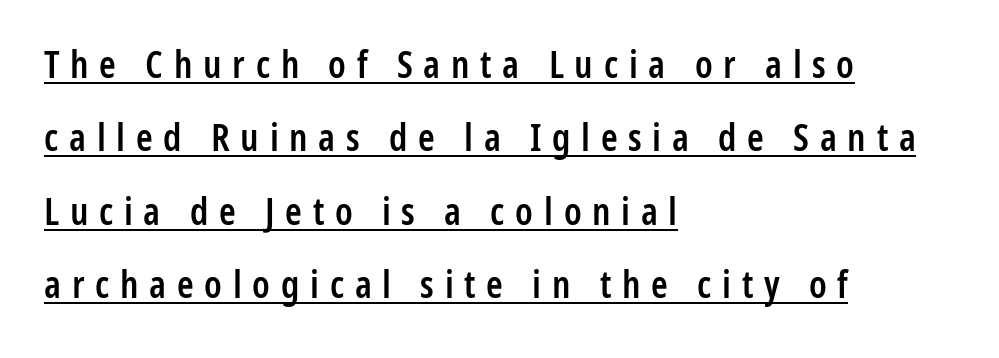
The image shows 38 px semibold, condensed sans-serif type, upright; set left-aligned, loose line spacing (1.93x), unusually wide letter spacing (+0.28 em), underlined; low stroke contrast and a medium x-height.
